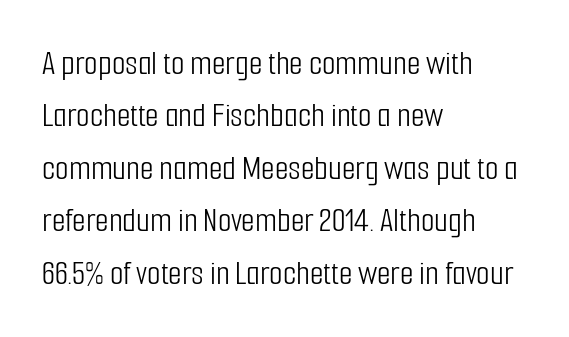
Q: Is the text bold? A: No.
Q: Is the text italic (slanted)? A: No, it is upright.
Q: Is the typeface a serif or a sans-serif typeface? A: Sans-serif.
Q: Is the text underlined? A: No.
Q: How is the paragraph aligned? A: Left-aligned.
Q: Is the spacing between letters normal or unusually wide? A: Normal.
Q: Is the spacing between lines tight, normal or loose? A: Normal.
Q: Width (condensed, normal, or wide)? A: Condensed.
Q: Stroke contrast? A: Low.
Q: x-height? A: Medium.
Q: Monospaced? A: No.
